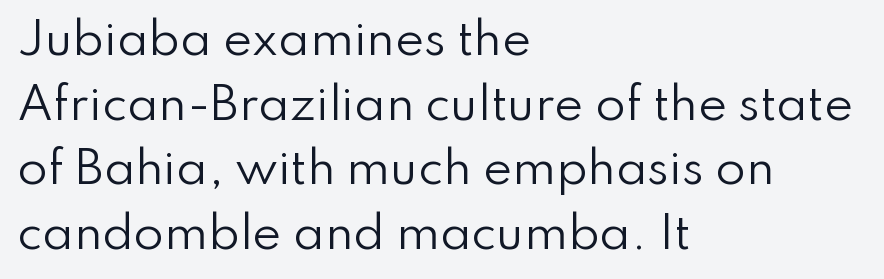
The foot of each line stays bare and open. Line starts are locked; line ends wander. Is this a heavy cut? Hardly; it is regular or lighter. The face used here is proportionally spaced, like ordinary book or web type. Italic: no, the glyphs are upright roman.
